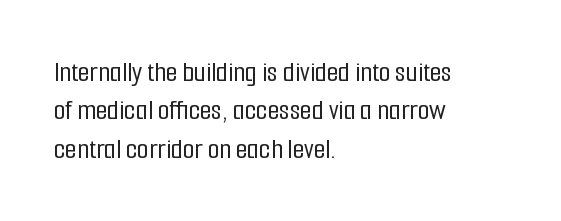
Q: Is the text italic (slanted)? A: No, it is upright.
Q: Is the typeface a serif or a sans-serif typeface? A: Sans-serif.
Q: Is the text underlined? A: No.
Q: How is the paragraph aligned? A: Left-aligned.
Q: Is the spacing between letters normal or unusually wide? A: Normal.
Q: Is the spacing between lines tight, normal or loose? A: Normal.
Q: Width (condensed, normal, or wide)? A: Condensed.
Q: Stroke contrast? A: Low.
Q: x-height? A: Medium.
Q: Monospaced? A: No.
